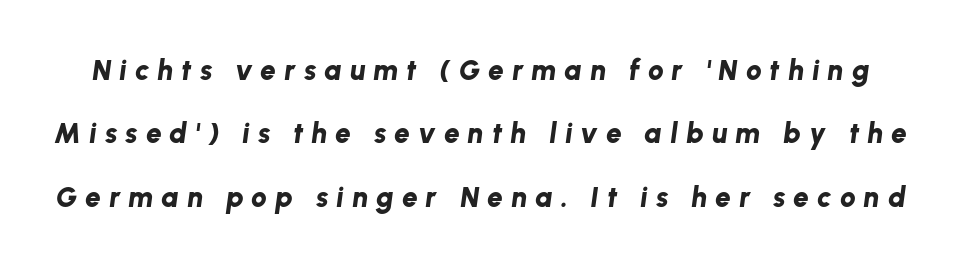
The image shows 28 px bold type, italic (leaning right); set loose line spacing (2.26x), unusually wide letter spacing (+0.29 em), not underlined; low stroke contrast and a medium x-height.
